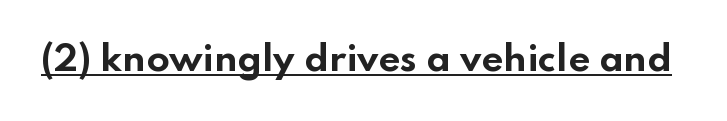
{"serif": "no", "italic": "no", "bold": "yes", "weight": "bold", "width": "wide", "stroke_contrast": "low", "x_height": "small", "monospaced": "no", "underline": "yes", "letter_spacing": "normal", "letter_spacing_em": 0.0, "glyph_px": 34}
